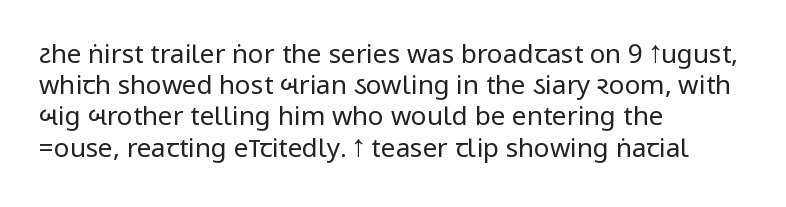
The image shows 26 px text type, upright; set left-aligned, line spacing 1.2x, normal letter spacing, not underlined.
